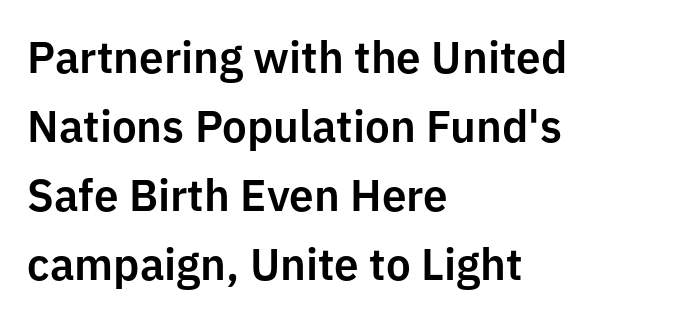
Regarding serifs, this sample does without them. Any mark beneath the type? The region is blank. Think of a printed novel: that variable character pitch is what you see here. The font's upright variant was chosen for this text.
